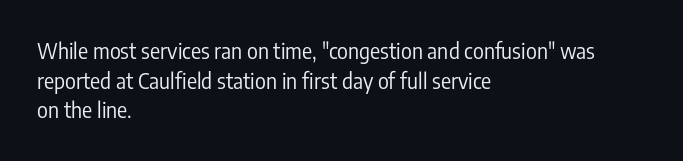
Q: Is the text bold? A: No.
Q: Is the text italic (slanted)? A: No, it is upright.
Q: Is the text underlined? A: No.
Q: How is the paragraph aligned? A: Left-aligned.
Q: Is the spacing between letters normal or unusually wide? A: Normal.
Q: Is the spacing between lines tight, normal or loose? A: Normal.
